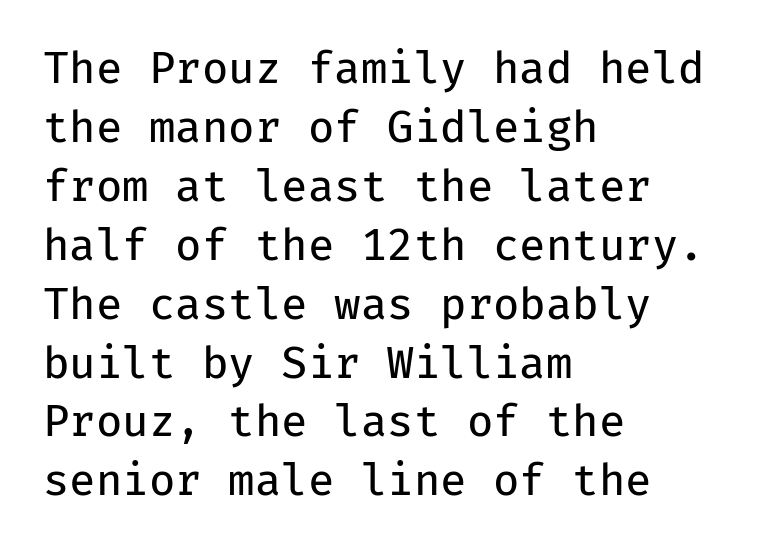
The image shows 43 px regular-weight sans-serif type, upright, monospaced; set left-aligned, normal line spacing (1.37x), normal letter spacing, not underlined; low stroke contrast and a medium x-height.
